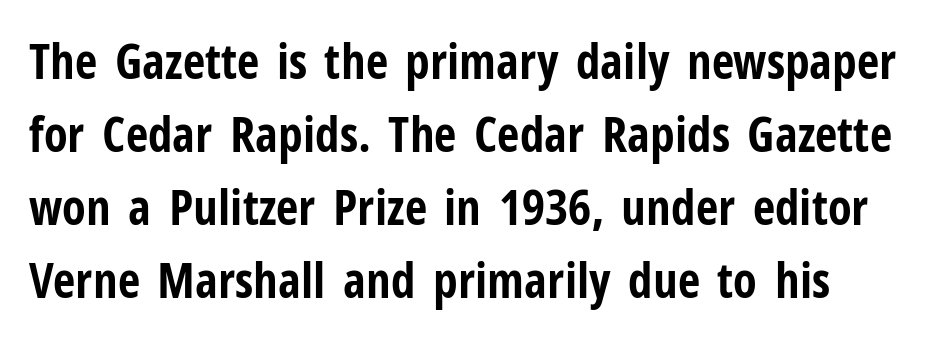
{"serif": "no", "italic": "no", "bold": "yes", "weight": "bold", "width": "condensed", "stroke_contrast": "low", "x_height": "medium", "monospaced": "no", "underline": "no", "line_spacing": "normal", "line_spacing_ratio": 1.49, "letter_spacing": "normal", "letter_spacing_em": 0.0, "glyph_px": 49}
